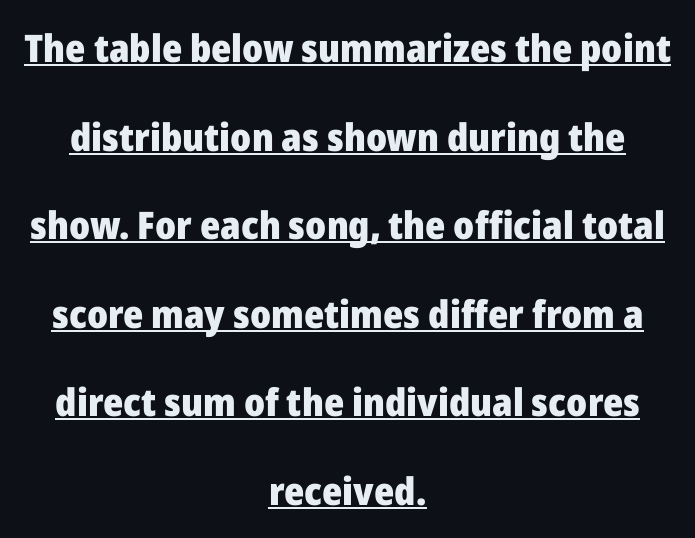
The image shows 38 px heavy sans-serif type, upright; set centered, loose line spacing (2.33x), normal letter spacing, underlined; low stroke contrast and a medium x-height.
